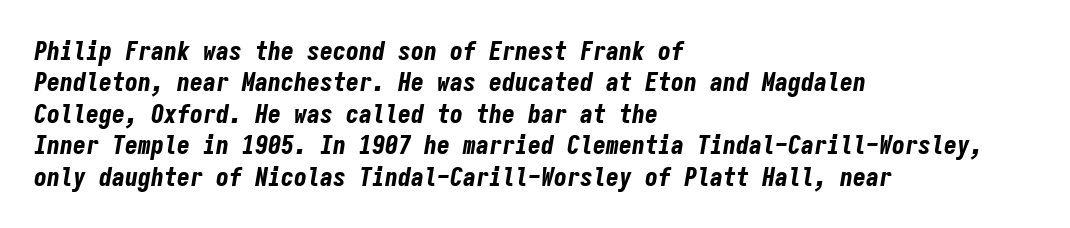
Q: Is the text bold? A: Yes.
Q: Is the text italic (slanted)? A: Yes, it leans right by about 9 degrees.
Q: Is the text underlined? A: No.
Q: How is the paragraph aligned? A: Left-aligned.
Q: Is the spacing between letters normal or unusually wide? A: Normal.
